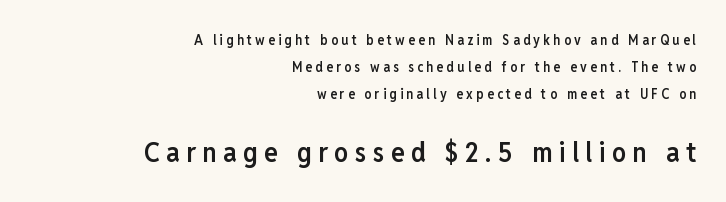
The sample has been set in demibold, a notch under bold. Rendered with straight, roman letterforms. Only glyphs here, with clear space below each row. Grotesque or geometric, the face here clearly has no serifs.
